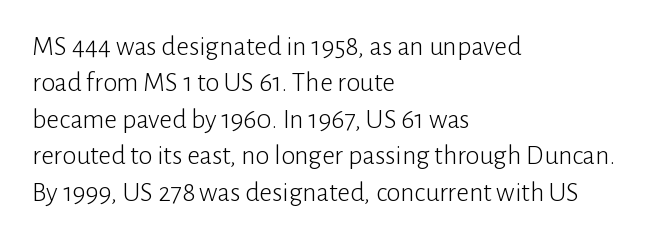
The letters stand upright; this is a roman face. A classic flush-left, rag-right setting is used for this passage. This sample has the flowing, uneven cadence of proportional lettering. Just letters on the line, the space beneath them empty. Does the type have serifs? No, each stem ends abruptly.
